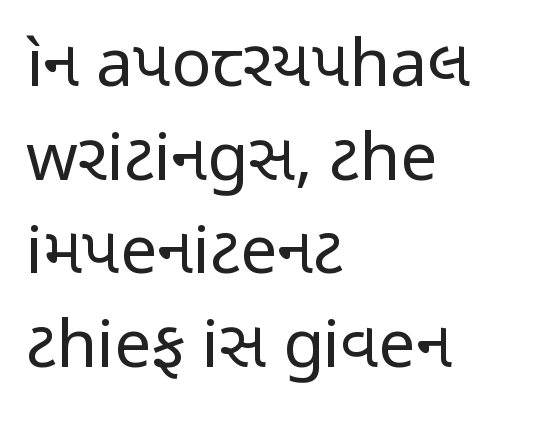
Q: Is the text bold? A: No.
Q: Is the text italic (slanted)? A: No, it is upright.
Q: Is the typeface a serif or a sans-serif typeface? A: Sans-serif.
Q: Is the text underlined? A: No.
Q: How is the paragraph aligned? A: Left-aligned.
Q: Is the spacing between letters normal or unusually wide? A: Normal.
Q: Is the spacing between lines tight, normal or loose? A: Normal.
Q: Width (condensed, normal, or wide)? A: Condensed.
Q: Stroke contrast? A: Low.
Q: x-height? A: Medium.
Q: Monospaced? A: No.
